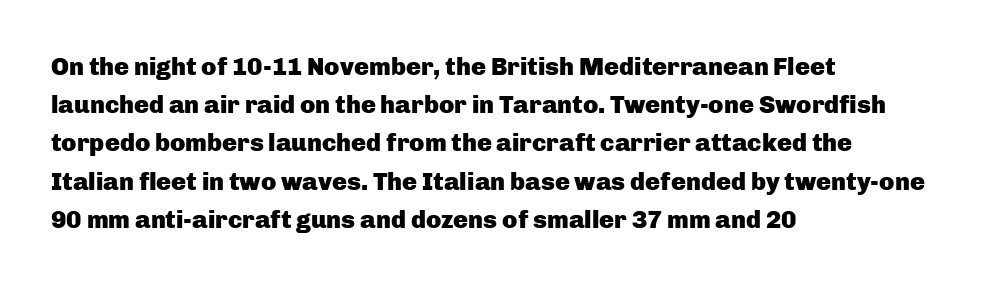
The image shows 25 px bold type, upright; set left-aligned, normal line spacing (1.53x), normal letter spacing, not underlined.
